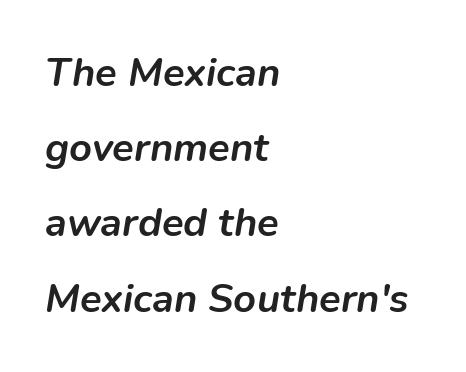
{"italic": "yes", "lean": "right", "slant_degrees": 9, "bold": "yes", "weight": "semibold", "width": "normal", "stroke_contrast": "low", "x_height": "medium", "monospaced": "no", "underline": "no", "align": "left", "line_spacing_ratio": 1.88, "letter_spacing": "normal", "letter_spacing_em": 0.0, "glyph_px": 40}
